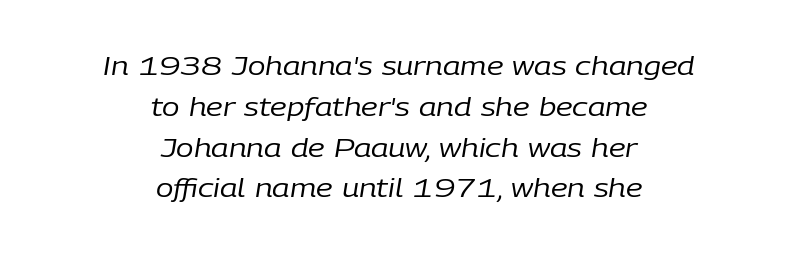
{"italic": "yes", "lean": "right", "slant_degrees": 9, "bold": "no", "underline": "no", "align": "center", "line_spacing": "normal", "line_spacing_ratio": 1.57, "letter_spacing": "normal", "letter_spacing_em": 0.0, "glyph_px": 26}
